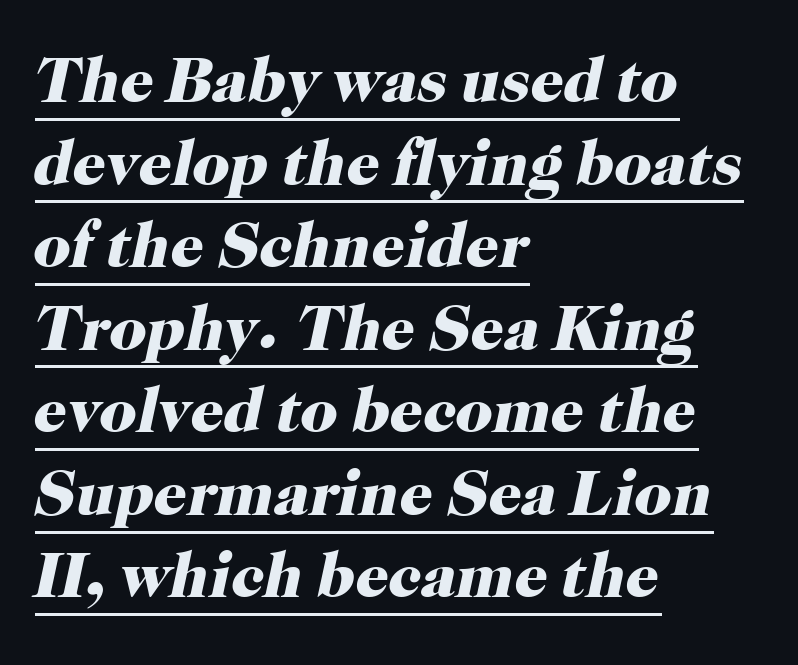
{"serif": "yes", "italic": "yes", "lean": "right", "slant_degrees": 12, "bold": "yes", "weight": "heavy", "width": "normal", "stroke_contrast": "high", "x_height": "medium", "monospaced": "no", "underline": "yes", "align": "left", "line_spacing": "normal", "line_spacing_ratio": 1.27, "letter_spacing": "normal", "letter_spacing_em": 0.0, "glyph_px": 65}
